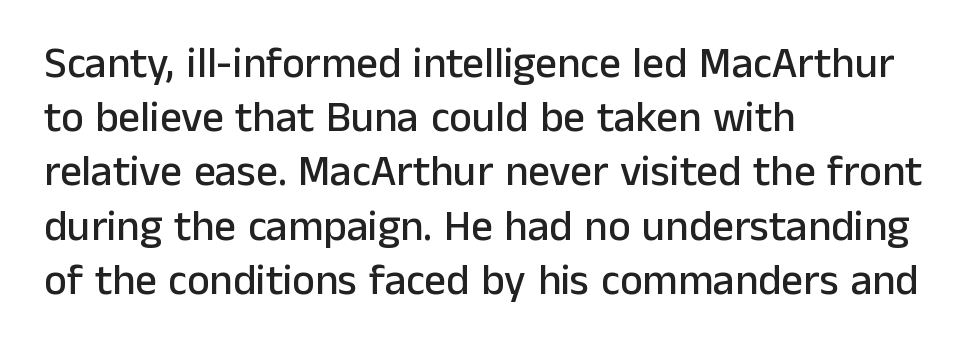
{"serif": "no", "italic": "no", "width": "normal", "stroke_contrast": "low", "x_height": "medium", "monospaced": "no", "underline": "no", "align": "left", "line_spacing": "normal", "line_spacing_ratio": 1.26, "letter_spacing": "normal", "letter_spacing_em": 0.0, "glyph_px": 43}
